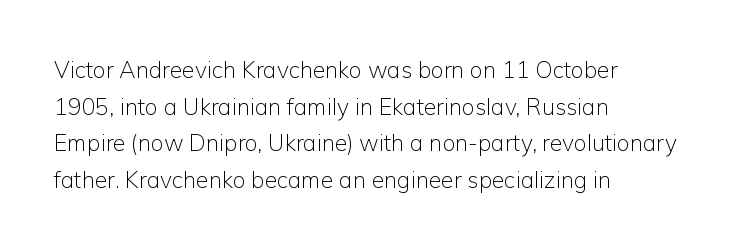
Q: Is the text bold? A: No.
Q: Is the text italic (slanted)? A: No, it is upright.
Q: Is the text underlined? A: No.
Q: How is the paragraph aligned? A: Left-aligned.
Q: Is the spacing between letters normal or unusually wide? A: Normal.
Q: Is the spacing between lines tight, normal or loose? A: Normal.
